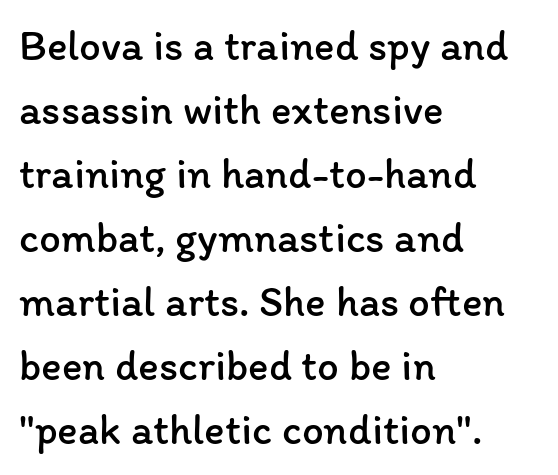
Visually the block forms a straight wall on the left and a jagged coastline on the right. Vertical strokes here are truly vertical. Heft: none added — not bold. Do the characters align in a grid? No, the font is proportional.
